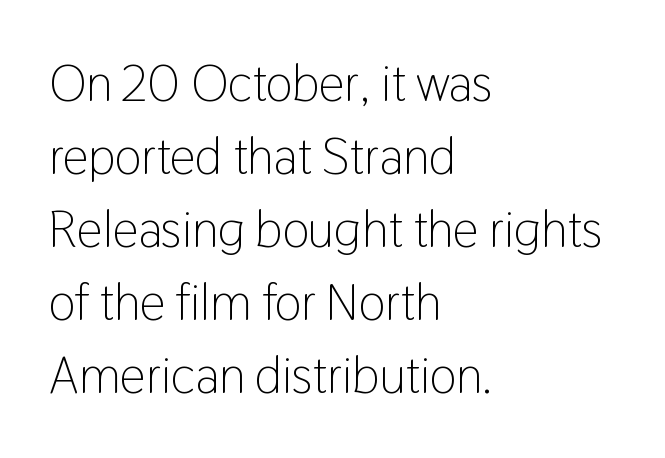
Q: Is the text bold? A: No.
Q: Is the text italic (slanted)? A: No, it is upright.
Q: Is the typeface a serif or a sans-serif typeface? A: Sans-serif.
Q: Is the text underlined? A: No.
Q: How is the paragraph aligned? A: Left-aligned.
Q: Is the spacing between letters normal or unusually wide? A: Normal.
Q: Is the spacing between lines tight, normal or loose? A: Normal.
Q: Width (condensed, normal, or wide)? A: Condensed.
Q: Stroke contrast? A: Low.
Q: x-height? A: Medium.
Q: Monospaced? A: No.
